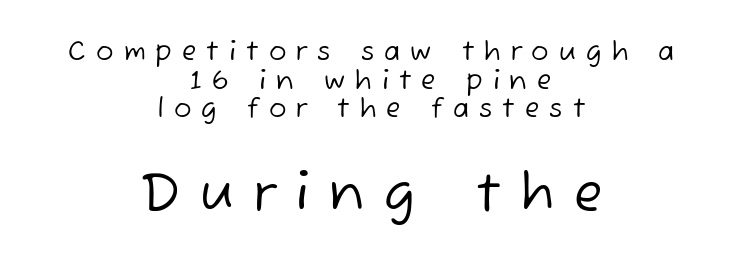
Q: Is the text bold? A: No.
Q: Is the typeface a serif or a sans-serif typeface? A: Sans-serif.
Q: Is the text underlined? A: No.
Q: How is the paragraph aligned? A: Centered.
Q: Is the spacing between letters normal or unusually wide? A: Unusually wide.
Q: Is the spacing between lines tight, normal or loose? A: Tight.
Q: Which block of text is set in a larger size, the first (top) or the second (bottom)? A: The second (bottom) one.
Q: Width (condensed, normal, or wide)? A: Normal.
Q: Stroke contrast? A: Low.
Q: x-height? A: Medium.
Q: Monospaced? A: No.
